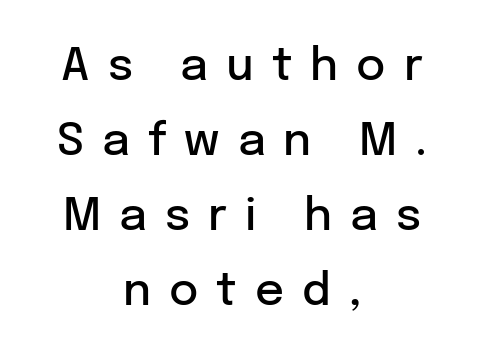
Q: Is the text bold? A: Semi-bold.
Q: Is the text italic (slanted)? A: No, it is upright.
Q: Is the typeface a serif or a sans-serif typeface? A: Sans-serif.
Q: Is the text underlined? A: No.
Q: How is the paragraph aligned? A: Centered.
Q: Is the spacing between letters normal or unusually wide? A: Unusually wide.
Q: Is the spacing between lines tight, normal or loose? A: Normal.
Q: Width (condensed, normal, or wide)? A: Normal.
Q: Stroke contrast? A: Low.
Q: x-height? A: Medium.
Q: Monospaced? A: No.
